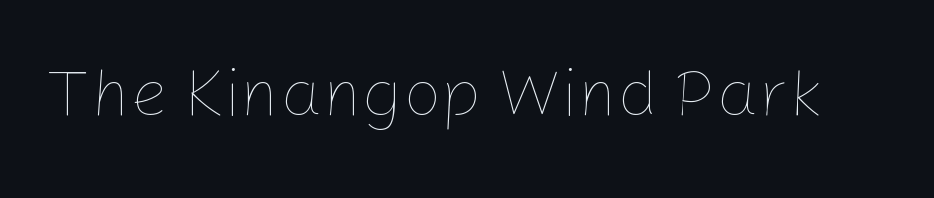
Character widths vary here, with narrow letters taking less room than wide ones. Nothing unusual about the tracking: characters are spaced as the font intends. Stem width sits at or under what a default text font uses. Posture: straight, roman, zero tilt. Has an underline been added? It has not.
